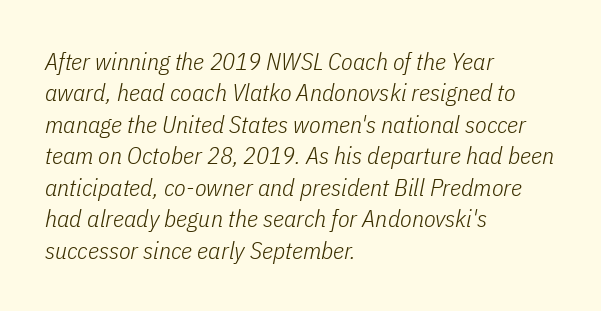
Q: Is the text bold? A: No.
Q: Is the text italic (slanted)? A: Yes, it leans right by about 11 degrees.
Q: Is the text underlined? A: No.
Q: How is the paragraph aligned? A: Left-aligned.
Q: Is the spacing between letters normal or unusually wide? A: Normal.
Q: Is the spacing between lines tight, normal or loose? A: Normal.
